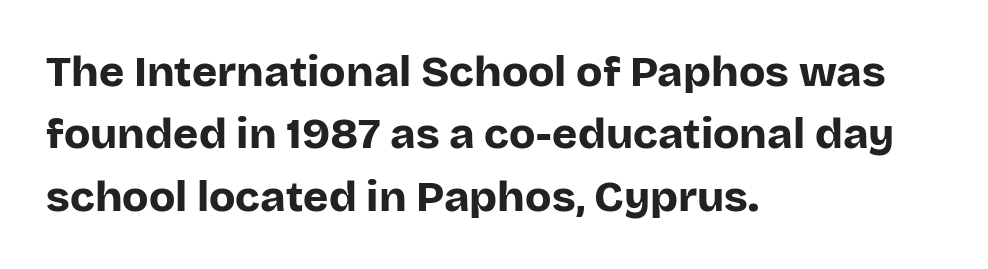
Weight: bold. Underlining? Definitely not there. One glance says typical: line gaps are just what's usual. You can tell it's not italic because the verticals are truly vertical. The passage is arranged the way most books set body copy — flush left.
